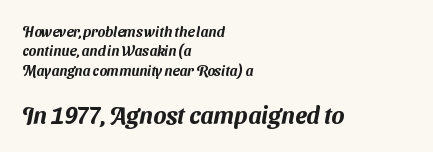
Q: Is the text underlined? A: No.
Q: How is the paragraph aligned? A: Left-aligned.
Q: Is the spacing between letters normal or unusually wide? A: Normal.
Q: Is the spacing between lines tight, normal or loose? A: Normal.
Q: Which block of text is set in a larger size, the first (top) or the second (bottom)? A: The second (bottom) one.
